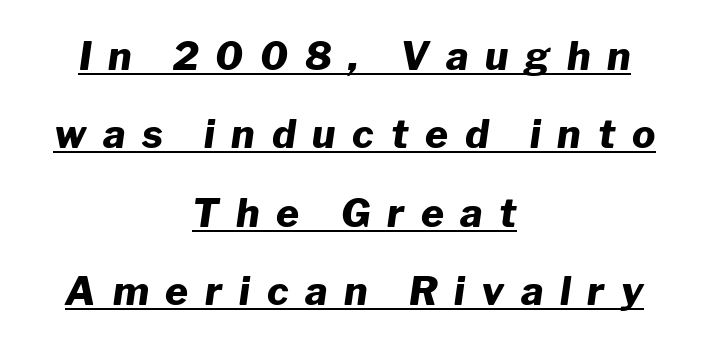
Q: Is the text bold? A: Yes.
Q: Is the text italic (slanted)? A: Yes, it leans right by about 8 degrees.
Q: Is the text underlined? A: Yes.
Q: How is the paragraph aligned? A: Centered.
Q: Is the spacing between letters normal or unusually wide? A: Unusually wide.
Q: Is the spacing between lines tight, normal or loose? A: Loose.
Q: Width (condensed, normal, or wide)? A: Normal.
Q: Stroke contrast? A: Low.
Q: x-height? A: Medium.
Q: Monospaced? A: No.
